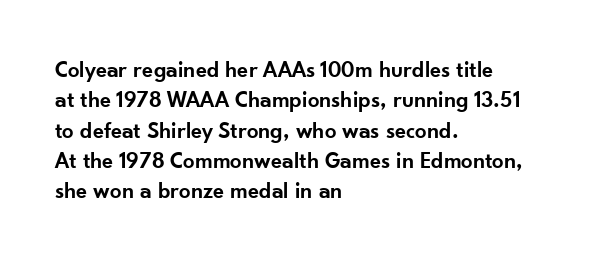
{"italic": "no", "bold": "semi", "underline": "no", "align": "left", "line_spacing": "normal", "line_spacing_ratio": 1.32, "letter_spacing": "normal", "letter_spacing_em": 0.0, "glyph_px": 23}
